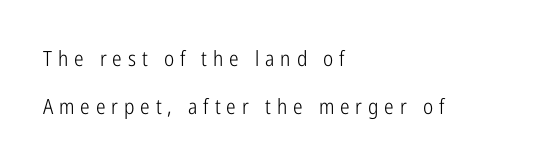
{"italic": "no", "bold": "no", "underline": "no", "align": "left", "line_spacing": "loose", "line_spacing_ratio": 2.27, "letter_spacing": "wide", "letter_spacing_em": 0.28, "glyph_px": 21}
